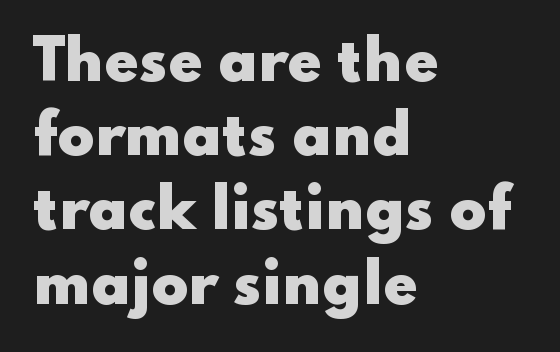
Q: Is the text bold? A: Yes.
Q: Is the text italic (slanted)? A: No, it is upright.
Q: Is the typeface a serif or a sans-serif typeface? A: Sans-serif.
Q: Is the text underlined? A: No.
Q: How is the paragraph aligned? A: Left-aligned.
Q: Is the spacing between letters normal or unusually wide? A: Normal.
Q: Is the spacing between lines tight, normal or loose? A: Normal.
Q: Width (condensed, normal, or wide)? A: Wide.
Q: Stroke contrast? A: Low.
Q: x-height? A: Small.
Q: Monospaced? A: No.
